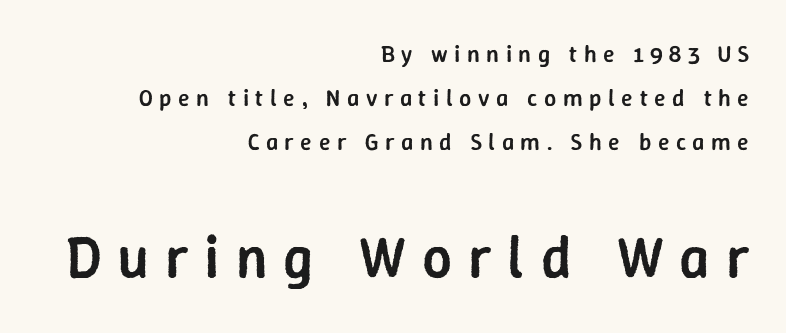
Q: Is the text bold? A: Semi-bold.
Q: Is the text italic (slanted)? A: No, it is upright.
Q: Is the typeface a serif or a sans-serif typeface? A: Sans-serif.
Q: Is the text underlined? A: No.
Q: How is the paragraph aligned? A: Right-aligned.
Q: Is the spacing between letters normal or unusually wide? A: Unusually wide.
Q: Which block of text is set in a larger size, the first (top) or the second (bottom)? A: The second (bottom) one.
Q: Width (condensed, normal, or wide)? A: Normal.
Q: Stroke contrast? A: Low.
Q: x-height? A: Medium.
Q: Monospaced? A: No.
